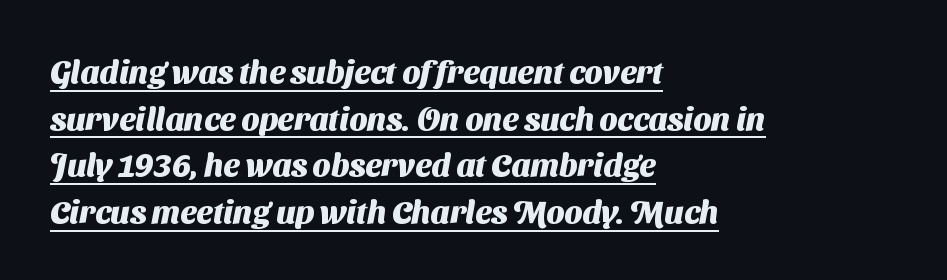
Q: Is the text bold? A: Yes.
Q: Is the typeface a serif or a sans-serif typeface? A: Sans-serif.
Q: Is the text underlined? A: Yes.
Q: How is the paragraph aligned? A: Left-aligned.
Q: Is the spacing between letters normal or unusually wide? A: Normal.
Q: Is the spacing between lines tight, normal or loose? A: Normal.
Q: Width (condensed, normal, or wide)? A: Normal.
Q: Stroke contrast? A: Medium.
Q: x-height? A: Medium.
Q: Monospaced? A: No.
